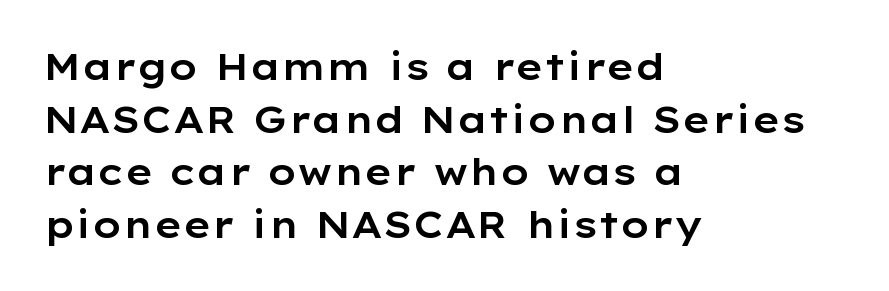
The image shows 37 px wide sans-serif type, upright; set left-aligned, normal line spacing (1.42x), normal letter spacing, not underlined; low stroke contrast and a medium x-height.
